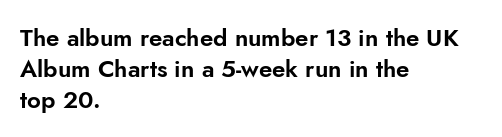
{"italic": "no", "underline": "no", "align": "left", "line_spacing": "normal", "line_spacing_ratio": 1.29, "letter_spacing": "normal", "letter_spacing_em": 0.0, "glyph_px": 24}
